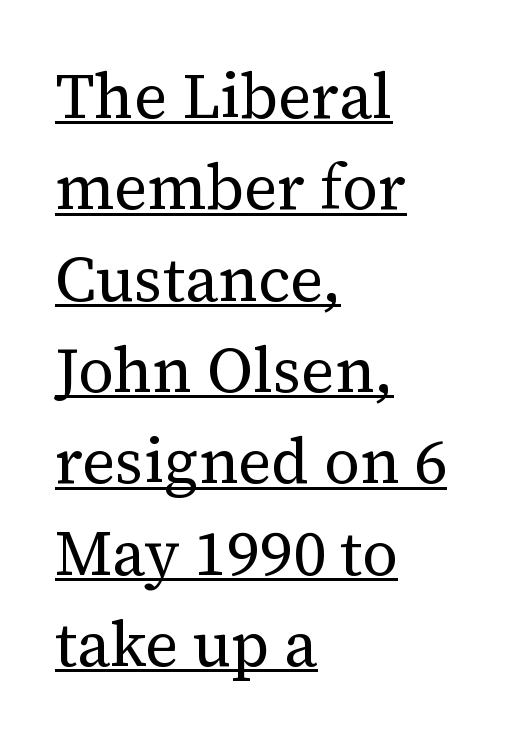
{"serif": "yes", "italic": "no", "bold": "no", "weight": "regular", "width": "normal", "stroke_contrast": "medium", "x_height": "medium", "monospaced": "no", "underline": "yes", "align": "left", "line_spacing": "normal", "line_spacing_ratio": 1.45, "letter_spacing": "normal", "letter_spacing_em": 0.0, "glyph_px": 63}
